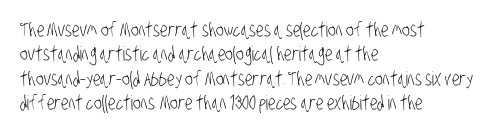
Which margin do the lines hug? The left one — the right edge is uneven. The letters sit at their default tracking, neither squeezed nor spread. The area under the type is left untouched. These glyphs show unthickened strokes, regular width or finer.
